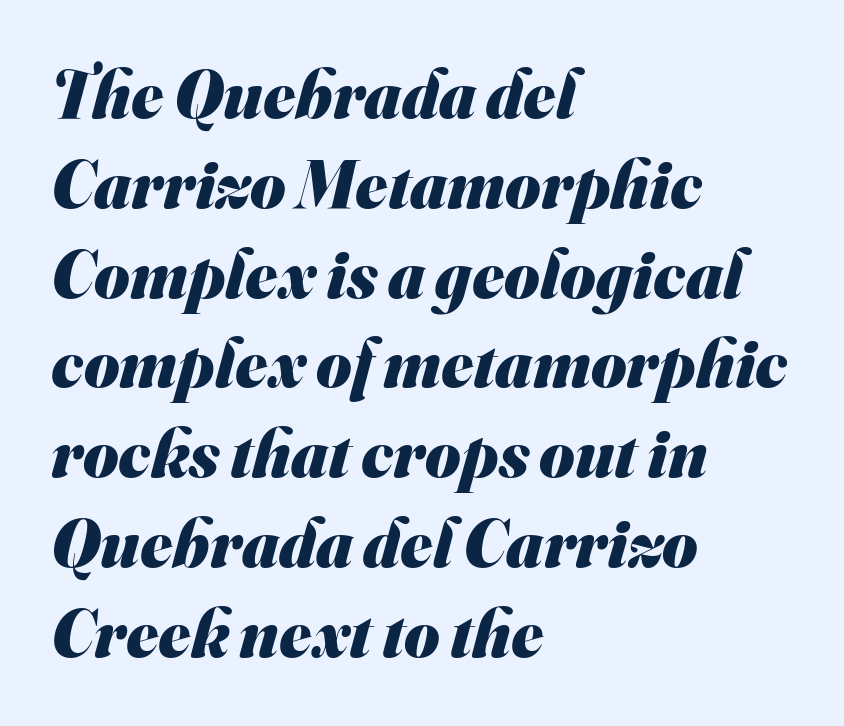
Q: Is the text bold? A: Yes.
Q: Is the typeface a serif or a sans-serif typeface? A: Sans-serif.
Q: Is the text underlined? A: No.
Q: How is the paragraph aligned? A: Left-aligned.
Q: Is the spacing between letters normal or unusually wide? A: Normal.
Q: Is the spacing between lines tight, normal or loose? A: Normal.
Q: Width (condensed, normal, or wide)? A: Normal.
Q: Stroke contrast? A: Medium.
Q: x-height? A: Small.
Q: Monospaced? A: No.
